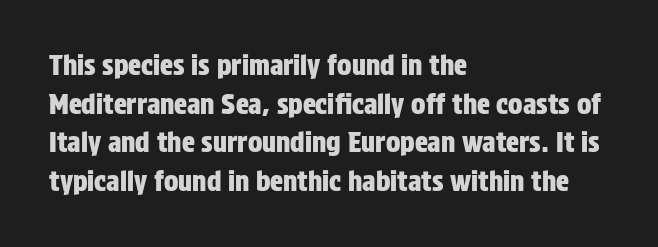
Q: Is the text italic (slanted)? A: No, it is upright.
Q: Is the text underlined? A: No.
Q: How is the paragraph aligned? A: Left-aligned.
Q: Is the spacing between letters normal or unusually wide? A: Normal.
Q: Is the spacing between lines tight, normal or loose? A: Normal.
